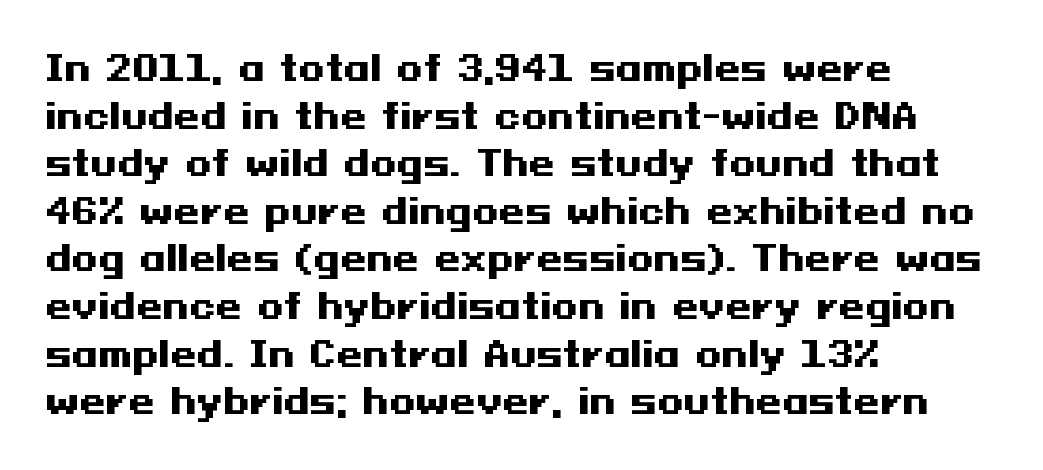
The compositor pushed each line to the left boundary. Just letters on the line, the space beneath them empty. How heavy is the stroke? Heavy — this is a bold. Leading matches the norm, producing a regular column. Tracking value appears to be zero — textbook default spacing. The specimen reads as upright at a glance.
